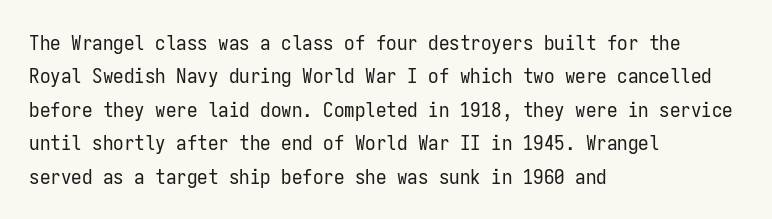
{"italic": "no", "bold": "no", "underline": "no", "align": "left", "line_spacing": "normal", "line_spacing_ratio": 1.59, "letter_spacing": "normal", "letter_spacing_em": 0.0, "glyph_px": 21}
